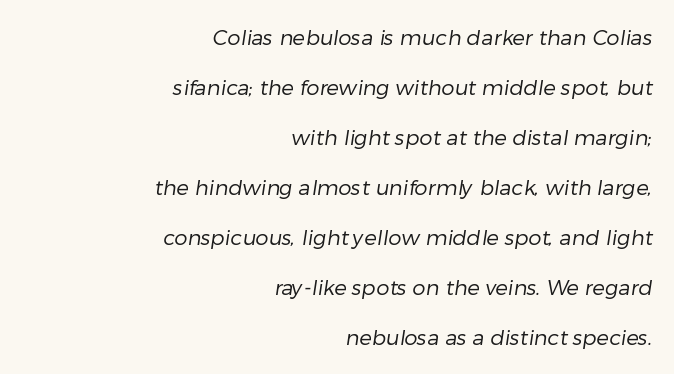
{"bold": "no", "underline": "no", "align": "right", "line_spacing": "loose", "line_spacing_ratio": 2.38, "letter_spacing": "normal", "letter_spacing_em": 0.0, "glyph_px": 21}
